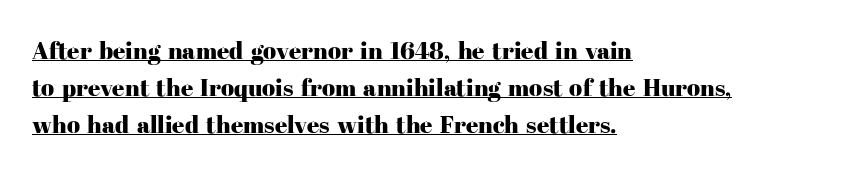
{"italic": "no", "underline": "yes", "align": "left", "line_spacing": "normal", "line_spacing_ratio": 1.54, "letter_spacing": "normal", "letter_spacing_em": 0.0, "glyph_px": 24}
